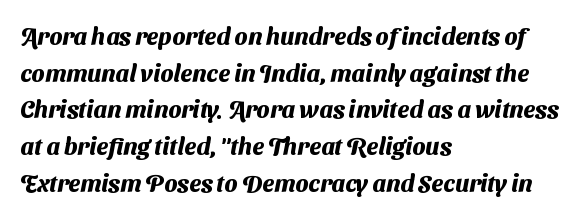
The image shows 24 px bold type; set left-aligned, normal line spacing (1.53x), normal letter spacing, not underlined.
